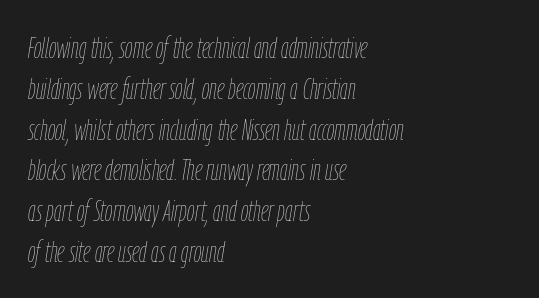
Q: Is the text bold? A: No.
Q: Is the text italic (slanted)? A: Yes, it leans right by about 9 degrees.
Q: Is the text underlined? A: No.
Q: How is the paragraph aligned? A: Left-aligned.
Q: Is the spacing between letters normal or unusually wide? A: Normal.
Q: Is the spacing between lines tight, normal or loose? A: Normal.
Q: Width (condensed, normal, or wide)? A: Condensed.
Q: Stroke contrast? A: Low.
Q: x-height? A: Medium.
Q: Monospaced? A: No.
